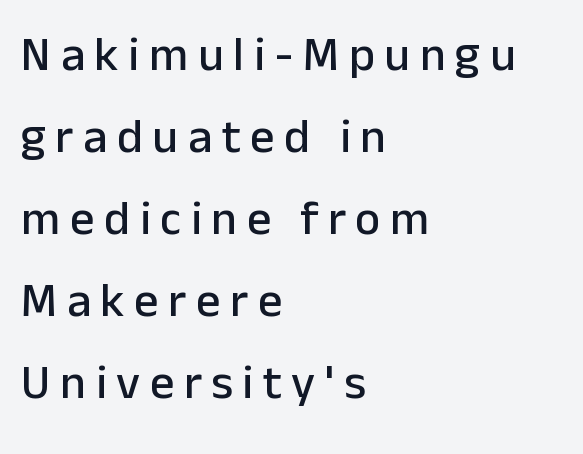
The image shows 48 px sans-serif type, upright; set left-aligned, line spacing 1.71x, unusually wide letter spacing (+0.2 em), not underlined; low stroke contrast and a medium x-height.
